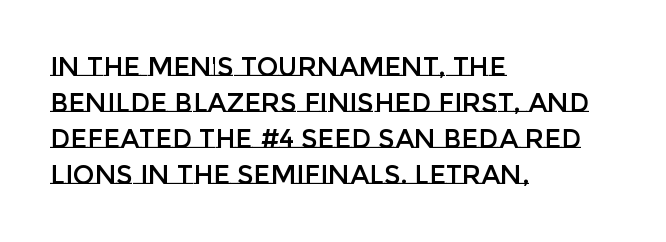
Q: Is the text italic (slanted)? A: No, it is upright.
Q: Is the text underlined? A: No.
Q: How is the paragraph aligned? A: Left-aligned.
Q: Is the spacing between letters normal or unusually wide? A: Normal.
Q: Is the spacing between lines tight, normal or loose? A: Normal.
